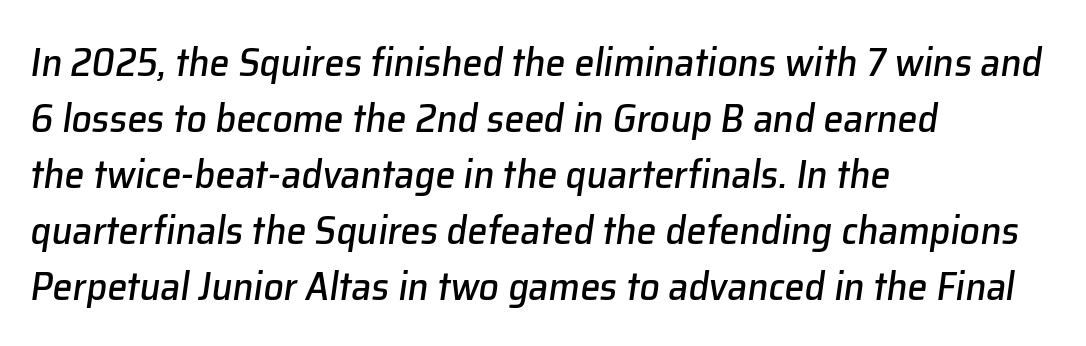
{"italic": "yes", "lean": "right", "slant_degrees": 8, "width": "normal", "stroke_contrast": "low", "x_height": "medium", "monospaced": "no", "underline": "no", "align": "left", "line_spacing": "normal", "line_spacing_ratio": 1.4, "letter_spacing": "normal", "letter_spacing_em": 0.0, "glyph_px": 40}
